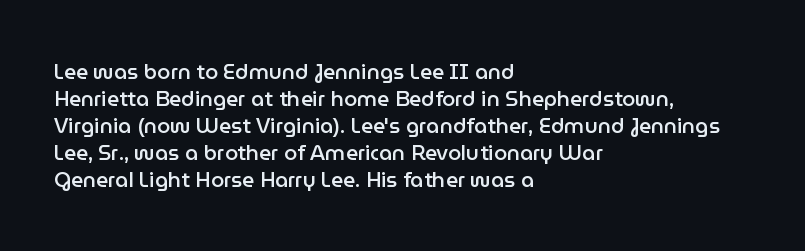
Posture: upright roman. Glance below the letters and you will spot only blank space. Its strokes are somewhat broadened, the hallmark of semibold type. Typeset ragged right — the left edge is the straight one.
